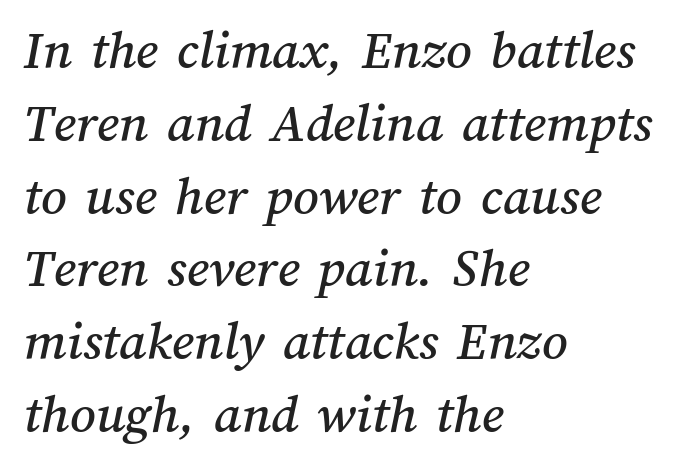
The image shows 56 px text type; set left-aligned, normal line spacing (1.3x), normal letter spacing, not underlined; medium stroke contrast and a medium x-height.
